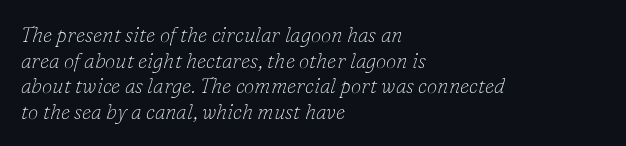
The setting favours the left margin, as ordinary paragraphs usually do. Letter spacing: default. Is this a heavy cut? Hardly; it is regular or lighter. Looking at the ascenders, they clearly lean. A bare baseline throughout the passage.
